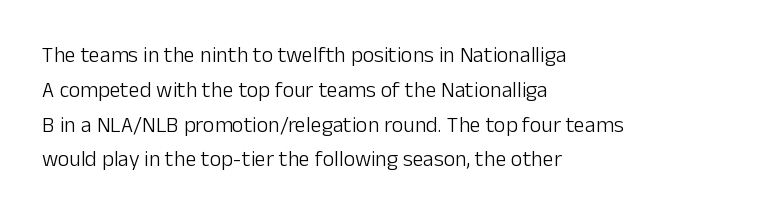
The image shows 22 px text type, upright; set left-aligned, normal line spacing (1.58x), normal letter spacing, not underlined.
